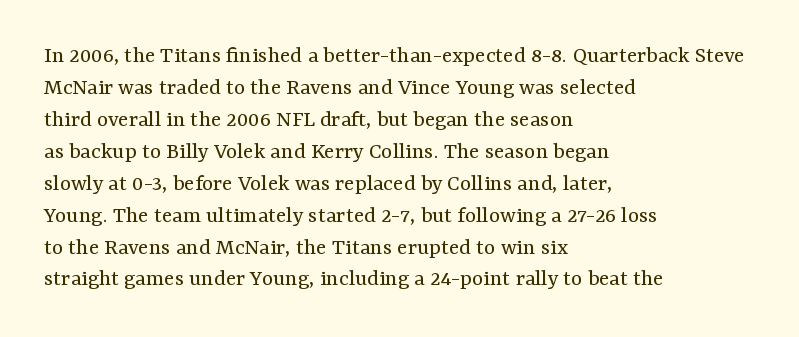
{"italic": "no", "bold": "no", "underline": "no", "align": "left", "line_spacing": "normal", "line_spacing_ratio": 1.33, "letter_spacing": "normal", "letter_spacing_em": 0.0, "glyph_px": 24}
